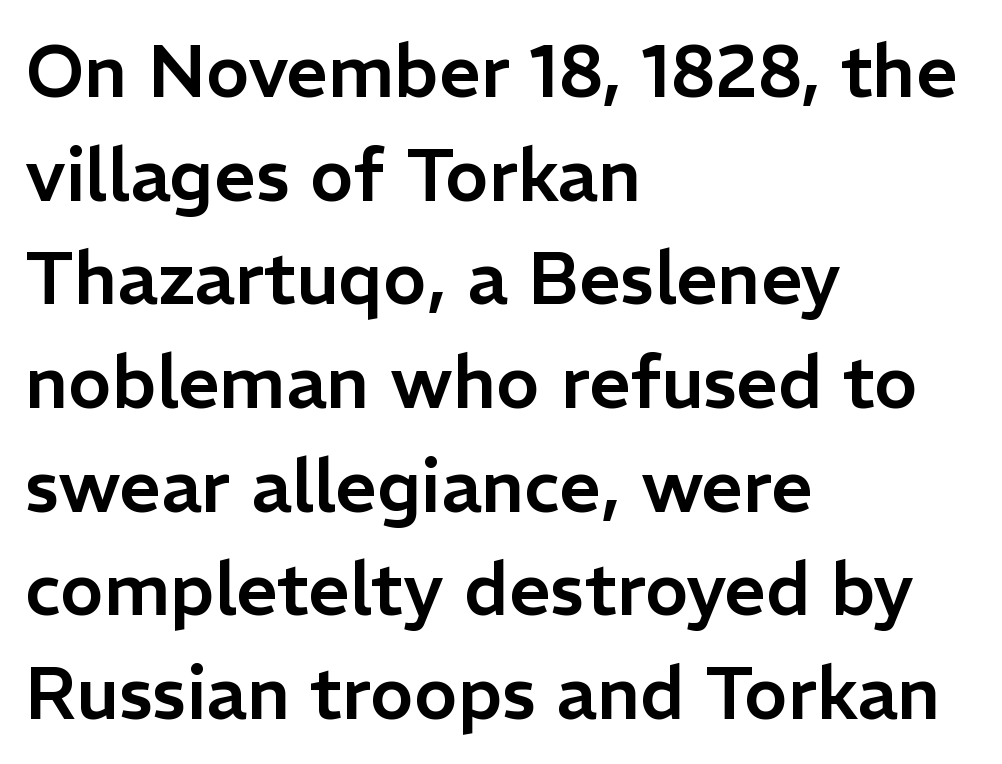
Q: Is the text italic (slanted)? A: No, it is upright.
Q: Is the typeface a serif or a sans-serif typeface? A: Sans-serif.
Q: Is the text underlined? A: No.
Q: How is the paragraph aligned? A: Left-aligned.
Q: Is the spacing between letters normal or unusually wide? A: Normal.
Q: Is the spacing between lines tight, normal or loose? A: Normal.
Q: Width (condensed, normal, or wide)? A: Normal.
Q: Stroke contrast? A: Low.
Q: x-height? A: Medium.
Q: Monospaced? A: No.
